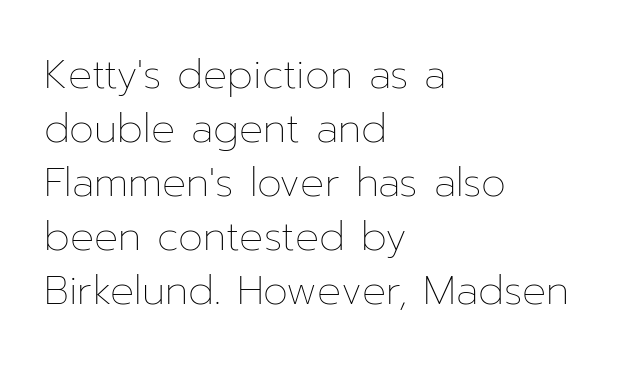
The image shows 40 px thin type, upright; set left-aligned, normal line spacing (1.35x), normal letter spacing, not underlined; low stroke contrast and a medium x-height.
